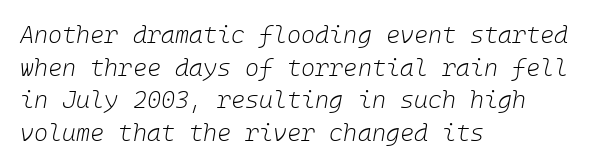
Descenders hang freely into open space. Notice how the passage keeps a crisp vertical edge on the left only. The letterforms sit at book weight or below. Students, note that the glyphs here touch the page at normal intervals. When letters slant like this, we call the style italic. Is there much room between lines? A standard amount, neither cramped nor airy.
